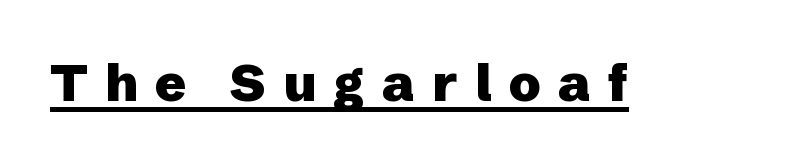
Q: Is the text bold? A: Yes.
Q: Is the text italic (slanted)? A: No, it is upright.
Q: Is the typeface a serif or a sans-serif typeface? A: Sans-serif.
Q: Is the text underlined? A: Yes.
Q: Is the spacing between letters normal or unusually wide? A: Unusually wide.
Q: Width (condensed, normal, or wide)? A: Normal.
Q: Stroke contrast? A: Low.
Q: x-height? A: Medium.
Q: Monospaced? A: No.
